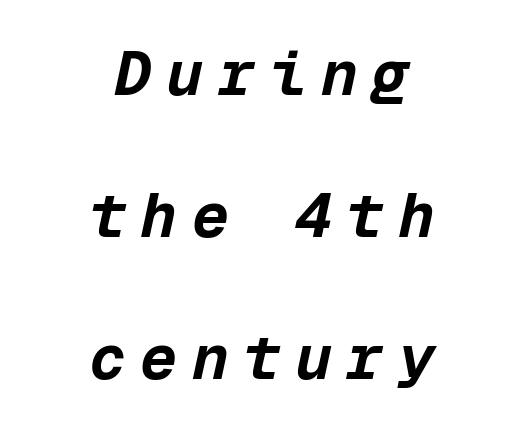
Underlining? Definitely not there. Style check: oblique. Words appear elongated and porous because spacing is wide. You'd pick this weight for a headline — it's a proper bold.
